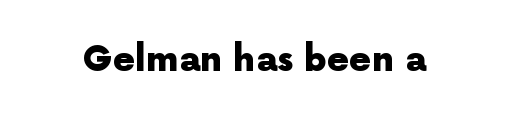
Posture: vertical. Heavy-handed strokes throughout: this text is bold. The letters advance in unequal steps, a hallmark of proportional type. Honestly, the letter spacing is just normal — you wouldn't notice it. Only glyphs here, with clear space below each row. The font family rendered here belongs to the sans-serif group.
